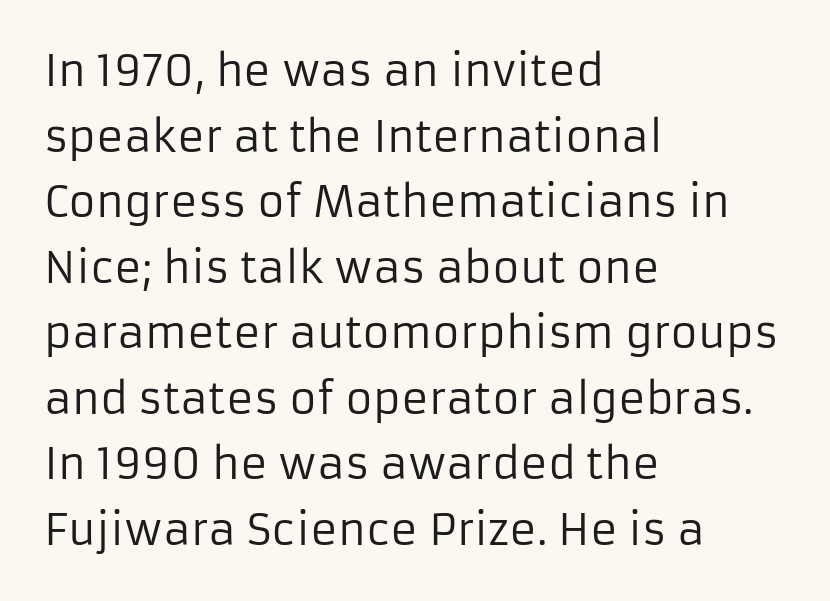
The leading is moderate, giving the passage an even texture. All the whitespace from short lines collects on the right. The strip under each line holds only bare page. Unlike italic type, these characters show no tilt at all.
